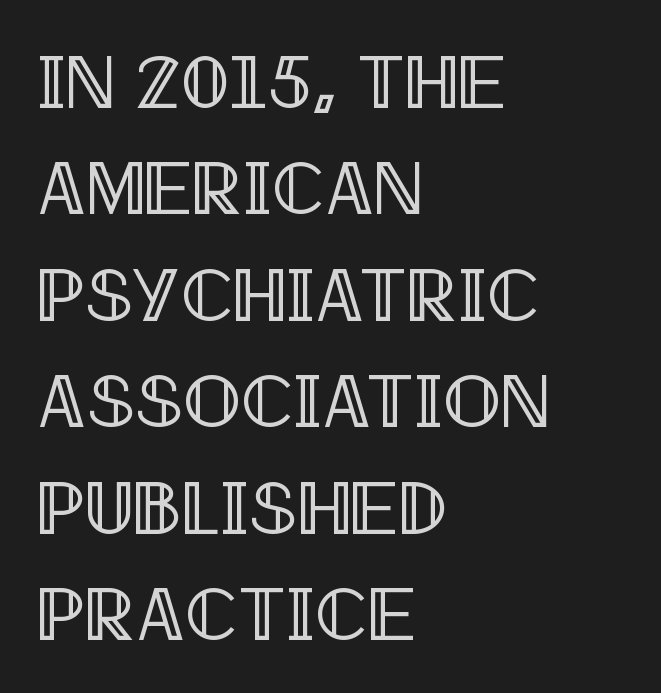
The image shows 76 px condensed type, upright; set left-aligned, normal line spacing (1.4x), normal letter spacing, not underlined; a large x-height.
